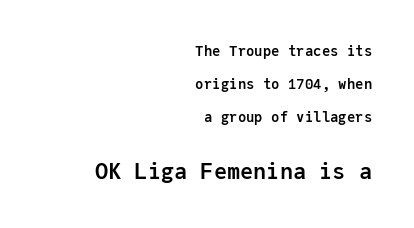
Q: Is the text bold? A: Yes.
Q: Is the text italic (slanted)? A: No, it is upright.
Q: Is the text underlined? A: No.
Q: How is the paragraph aligned? A: Right-aligned.
Q: Is the spacing between letters normal or unusually wide? A: Normal.
Q: Is the spacing between lines tight, normal or loose? A: Loose.
Q: Which block of text is set in a larger size, the first (top) or the second (bottom)? A: The second (bottom) one.
